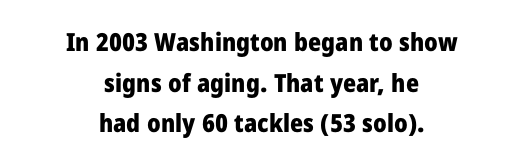
{"italic": "no", "bold": "yes", "underline": "no", "align": "center", "line_spacing": "normal", "line_spacing_ratio": 1.63, "letter_spacing": "normal", "letter_spacing_em": 0.0, "glyph_px": 25}
